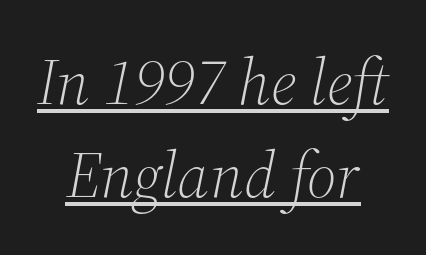
{"serif": "yes", "italic": "yes", "lean": "right", "slant_degrees": 12, "bold": "no", "weight": "light", "width": "normal", "stroke_contrast": "medium", "x_height": "medium", "monospaced": "no", "underline": "yes", "align": "center", "line_spacing": "normal", "line_spacing_ratio": 1.43, "letter_spacing": "normal", "letter_spacing_em": 0.0, "glyph_px": 65}
